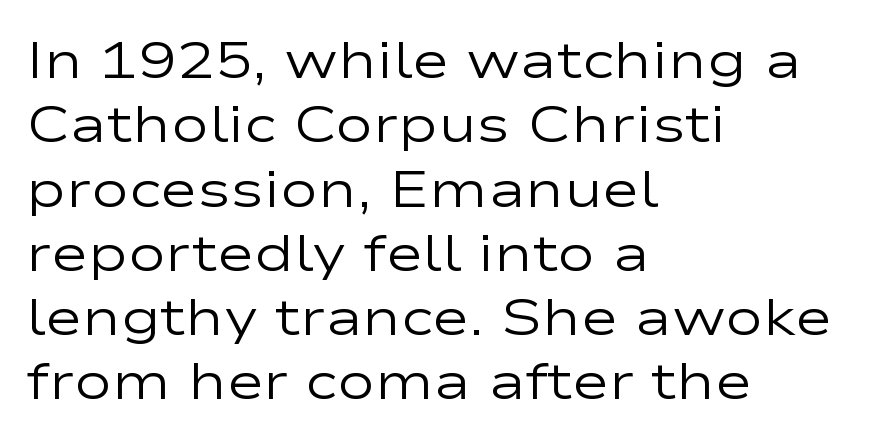
Q: Is the text bold? A: No.
Q: Is the text italic (slanted)? A: No, it is upright.
Q: Is the typeface a serif or a sans-serif typeface? A: Sans-serif.
Q: Is the text underlined? A: No.
Q: How is the paragraph aligned? A: Left-aligned.
Q: Is the spacing between letters normal or unusually wide? A: Normal.
Q: Is the spacing between lines tight, normal or loose? A: Normal.
Q: Width (condensed, normal, or wide)? A: Wide.
Q: Stroke contrast? A: Low.
Q: x-height? A: Medium.
Q: Monospaced? A: No.
